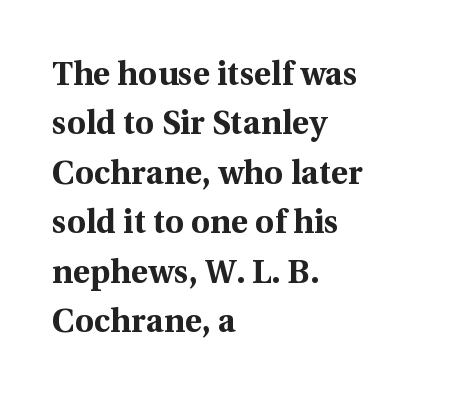
The face used here is proportionally spaced, like ordinary book or web type. The font family rendered here belongs to the serif group. Designer's note — italics off, roman on. These lines are set flush left with a ragged right edge. Unmarked baselines from the first word to the last. Tracking here is standard; glyphs follow each other at the usual distance.
